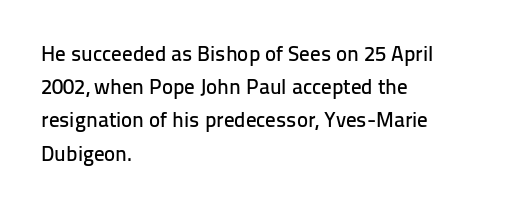
{"italic": "no", "underline": "no", "align": "left", "line_spacing": "normal", "line_spacing_ratio": 1.58, "letter_spacing": "normal", "letter_spacing_em": 0.0, "glyph_px": 21}
